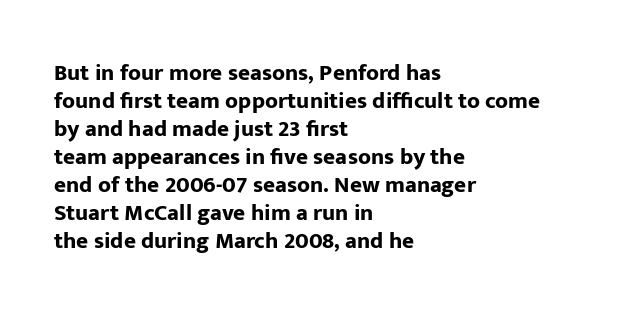
{"italic": "no", "bold": "yes", "underline": "no", "align": "left", "line_spacing_ratio": 1.22, "letter_spacing": "normal", "letter_spacing_em": 0.0, "glyph_px": 23}
